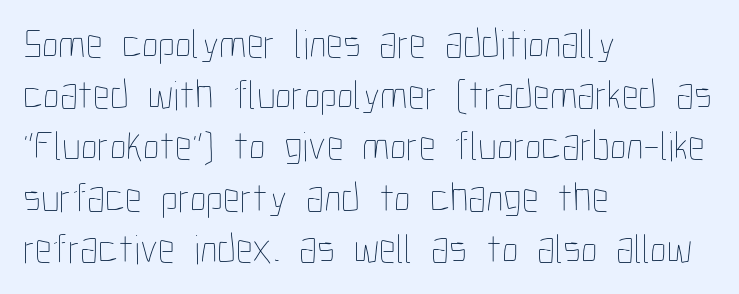
{"italic": "no", "bold": "no", "weight": "thin", "width": "condensed", "stroke_contrast": "low", "x_height": "medium", "monospaced": "no", "underline": "no", "align": "left", "line_spacing_ratio": 1.22, "letter_spacing": "normal", "letter_spacing_em": 0.0, "glyph_px": 42}
